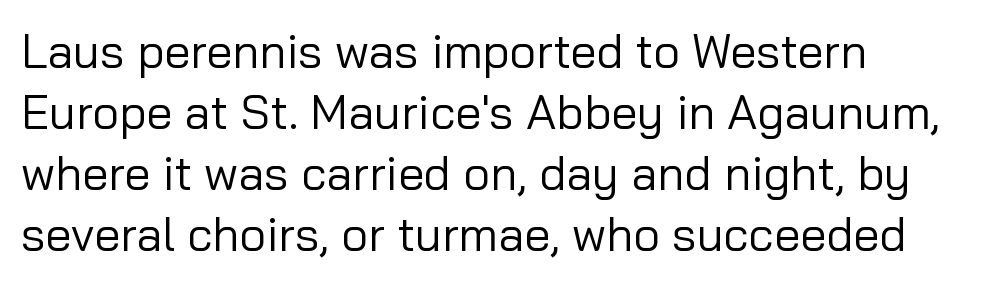
{"serif": "no", "italic": "no", "bold": "no", "weight": "regular", "width": "normal", "stroke_contrast": "low", "x_height": "medium", "monospaced": "no", "underline": "no", "align": "left", "line_spacing": "normal", "line_spacing_ratio": 1.3, "letter_spacing": "normal", "letter_spacing_em": 0.0, "glyph_px": 47}
